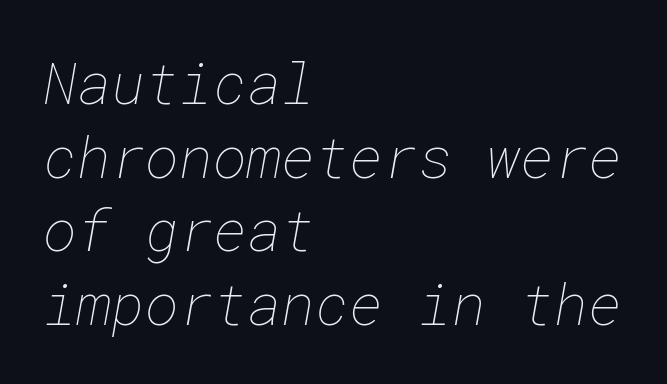
No heavy texture on the line: the type isn't bold. Casual observation: everything's shoved over to the left. Regarding leading, the lines here are spaced in the standard way. Caption: standard tracking, unaltered.
